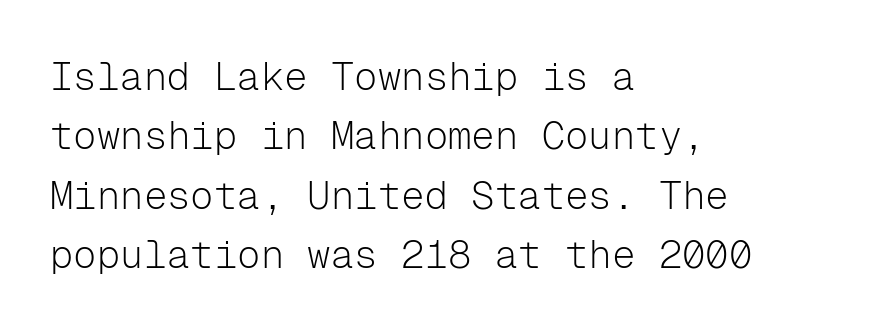
The image shows 39 px light sans-serif type, upright, monospaced; set left-aligned, normal line spacing (1.52x), normal letter spacing, not underlined; low stroke contrast and a medium x-height.
